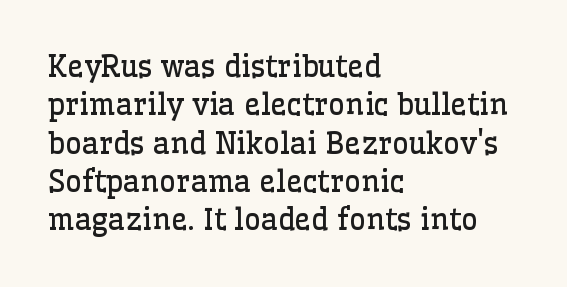
Classification — serif. The weight tops out at a normal text grade. Is there any slant? The stems are plumb. The space beneath each line is pristine and unruled. Honestly, the letter spacing is just normal — you wouldn't notice it. The line-height multiplier appears to be the usual default.
